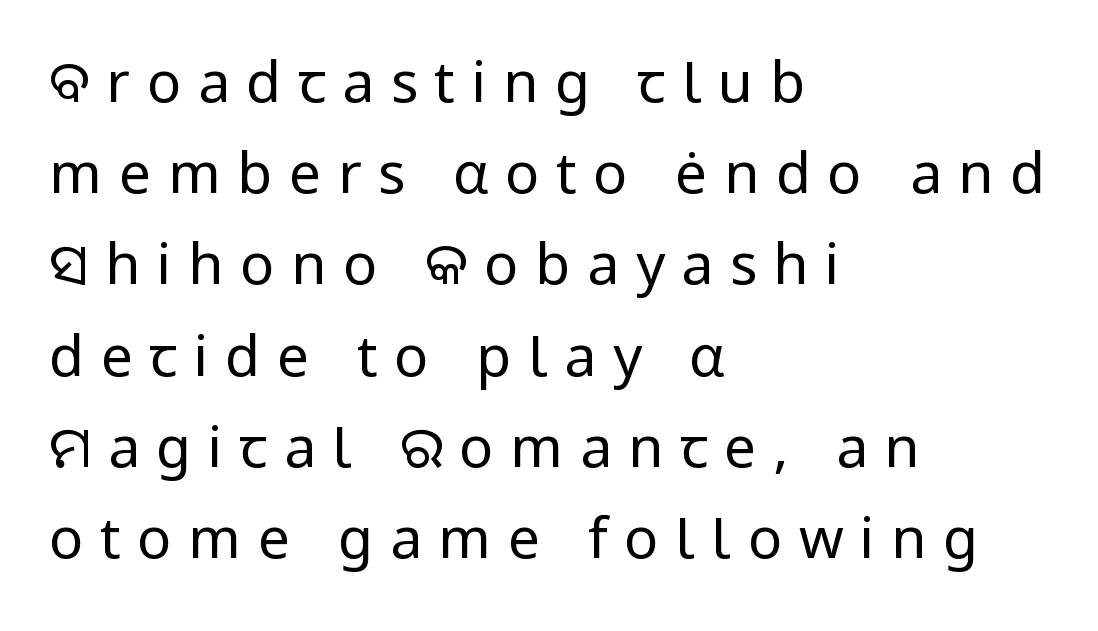
The typography opts for an upright posture over an oblique one. A clean baseline with only descenders dipping below it. To sum up the face: it is a sans, with no serifs. Letters have the restrained weight of plain body copy at most. A student would call this left alignment; a typographer would say flush left, rag right. These lines are rendered in a variable-pitch font.
